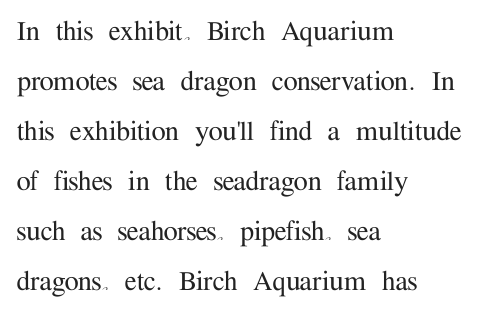
The gaps between neighbouring characters are ordinary and unremarkable. A typesetter would call this leading conventional body-copy spacing. The lines are quadded left. Regarding serifs, this sample has them. Proportional: the letters do not fall into vertical columns.
